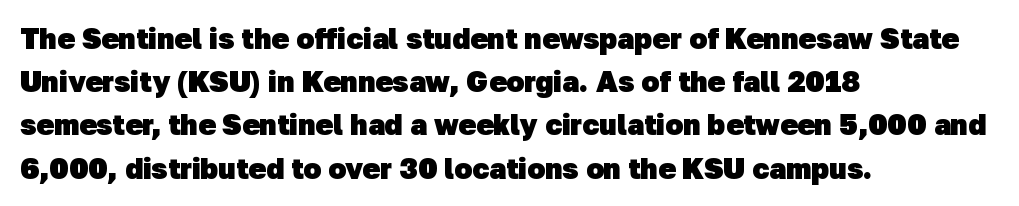
The image shows 29 px heavy sans-serif type; set left-aligned, normal line spacing (1.49x), normal letter spacing, not underlined; low stroke contrast and a medium x-height.
